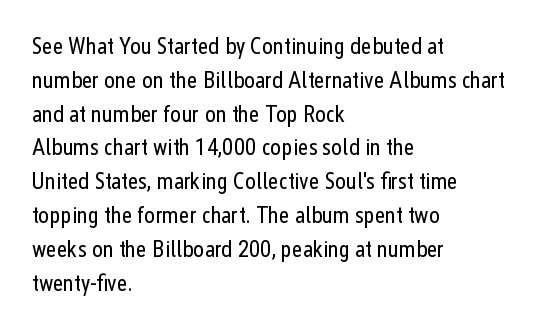
{"italic": "no", "bold": "no", "underline": "no", "align": "left", "line_spacing": "normal", "line_spacing_ratio": 1.47, "letter_spacing": "normal", "letter_spacing_em": 0.0, "glyph_px": 23}
